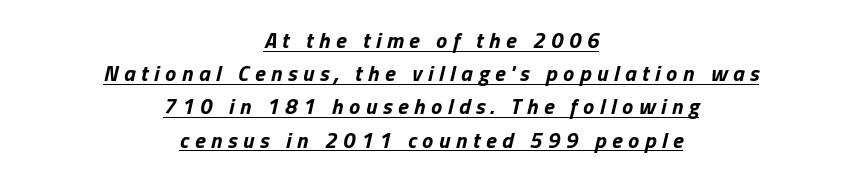
The image shows 22 px bold type, italic (leaning right); set centered, normal line spacing (1.51x), unusually wide letter spacing (+0.26 em), underlined.
